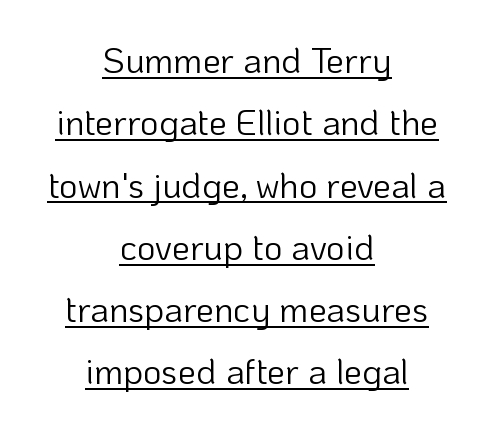
Q: Is the text bold? A: No.
Q: Is the text italic (slanted)? A: No, it is upright.
Q: Is the typeface a serif or a sans-serif typeface? A: Sans-serif.
Q: Is the text underlined? A: Yes.
Q: How is the paragraph aligned? A: Centered.
Q: Is the spacing between letters normal or unusually wide? A: Normal.
Q: Width (condensed, normal, or wide)? A: Normal.
Q: Stroke contrast? A: Low.
Q: x-height? A: Medium.
Q: Monospaced? A: No.
